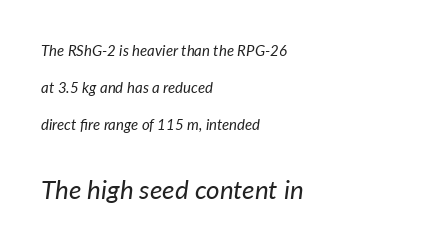
The image shows 26 px text type, italic (leaning right); set left-aligned, loose line spacing (2.48x), normal letter spacing, not underlined; the second (bottom) block is 1.73x larger.
